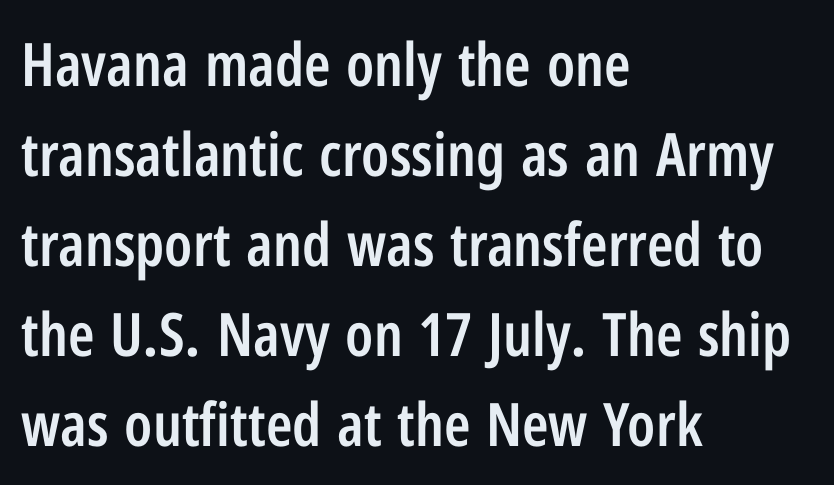
The image shows 60 px semibold, condensed sans-serif type, upright; set left-aligned, normal line spacing (1.5x), normal letter spacing, not underlined; low stroke contrast and a medium x-height.
